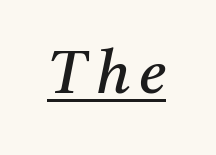
{"serif": "yes", "italic": "yes", "lean": "right", "slant_degrees": 11, "bold": "no", "weight": "regular", "width": "normal", "stroke_contrast": "medium", "x_height": "medium", "monospaced": "no", "underline": "yes", "glyph_px": 60}
